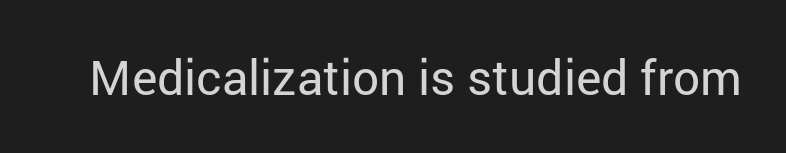
Q: Is the text bold? A: No.
Q: Is the text italic (slanted)? A: No, it is upright.
Q: Is the typeface a serif or a sans-serif typeface? A: Sans-serif.
Q: Is the text underlined? A: No.
Q: Is the spacing between letters normal or unusually wide? A: Normal.
Q: Width (condensed, normal, or wide)? A: Normal.
Q: Stroke contrast? A: Low.
Q: x-height? A: Medium.
Q: Monospaced? A: No.
